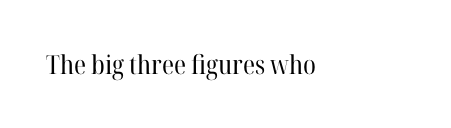
{"italic": "no", "bold": "no", "underline": "no", "letter_spacing": "normal", "letter_spacing_em": 0.0, "glyph_px": 26}
